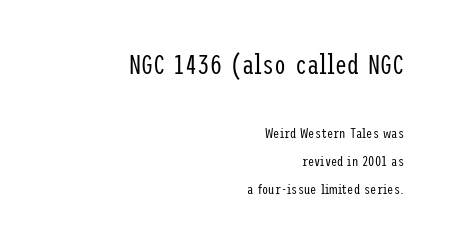
Q: Is the text bold? A: No.
Q: Is the text italic (slanted)? A: No, it is upright.
Q: Is the text underlined? A: No.
Q: How is the paragraph aligned? A: Right-aligned.
Q: Is the spacing between letters normal or unusually wide? A: Normal.
Q: Is the spacing between lines tight, normal or loose? A: Loose.
Q: Which block of text is set in a larger size, the first (top) or the second (bottom)? A: The first (top) one.
